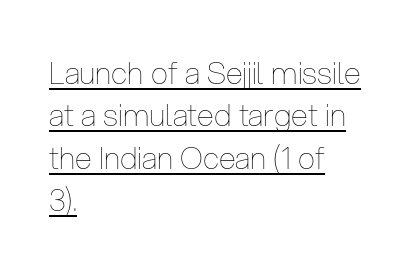
{"italic": "no", "bold": "no", "weight": "thin", "width": "condensed", "stroke_contrast": "low", "x_height": "medium", "monospaced": "no", "underline": "yes", "align": "left", "line_spacing": "normal", "line_spacing_ratio": 1.37, "letter_spacing": "normal", "letter_spacing_em": 0.0, "glyph_px": 31}
